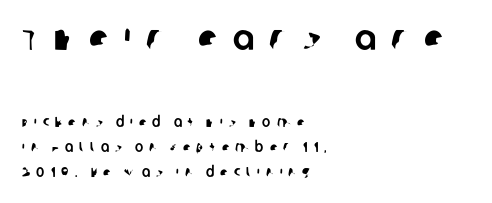
Q: Is the typeface a serif or a sans-serif typeface? A: Sans-serif.
Q: Is the text underlined? A: No.
Q: How is the paragraph aligned? A: Left-aligned.
Q: Is the spacing between letters normal or unusually wide? A: Unusually wide.
Q: Which block of text is set in a larger size, the first (top) or the second (bottom)? A: The first (top) one.
Q: Width (condensed, normal, or wide)? A: Normal.
Q: Stroke contrast? A: Low.
Q: x-height? A: Large.
Q: Monospaced? A: No.
